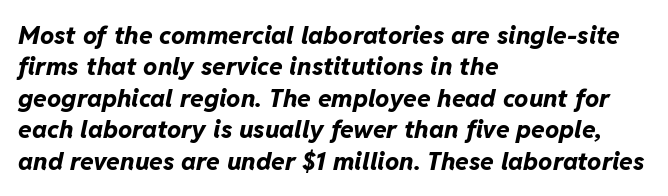
The image shows 25 px bold type, italic (leaning right); set left-aligned, normal line spacing (1.26x), normal letter spacing, not underlined.
